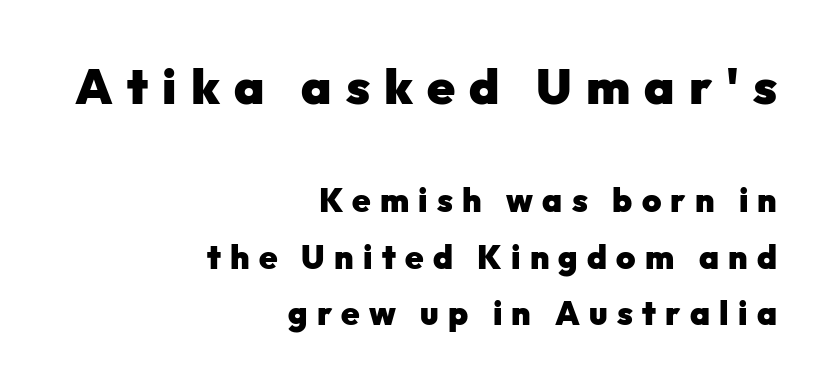
The image shows 50 px heavy sans-serif type, upright; set right-aligned, line spacing 1.71x, unusually wide letter spacing (+0.28 em), not underlined; the first (top) block is 1.52x larger; low stroke contrast and a medium x-height.
